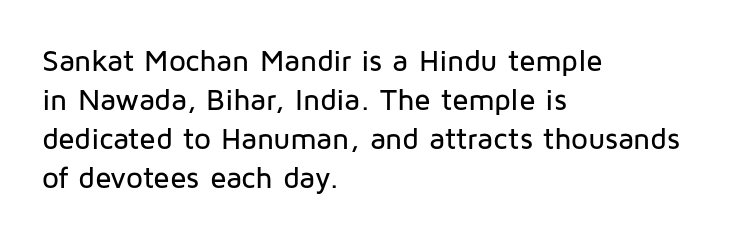
Line spacing here is normal. Words appear dense and cohesive because spacing is normal. Horizontal alignment here is leftward, the default for most running prose. Italic? Not at all — the glyphs are vertical. Classification — sans serif.
